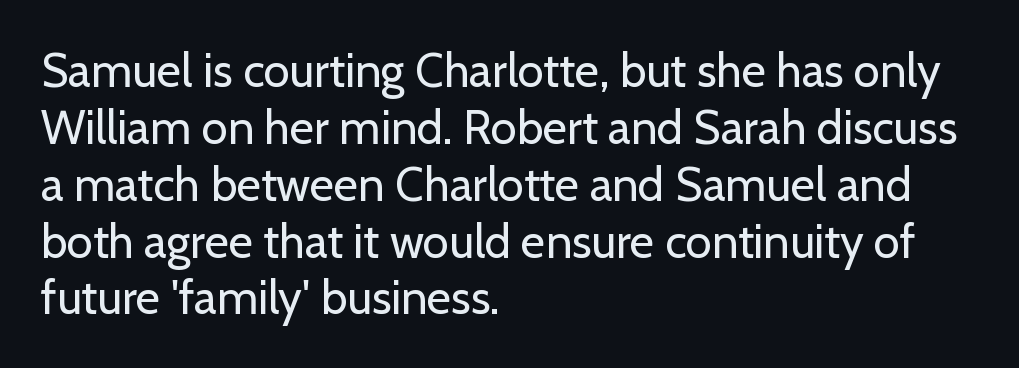
The image shows 47 px regular-weight sans-serif type, upright; set left-aligned, line spacing 1.21x, normal letter spacing, not underlined; low stroke contrast and a medium x-height.
